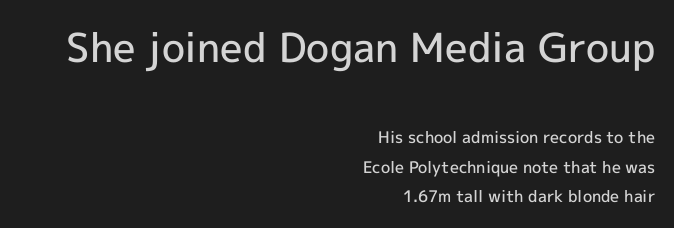
The image shows 40 px semibold sans-serif type, upright; set right-aligned, line spacing 1.85x, normal letter spacing, not underlined; the first (top) block is 2.5x larger; a medium x-height.
